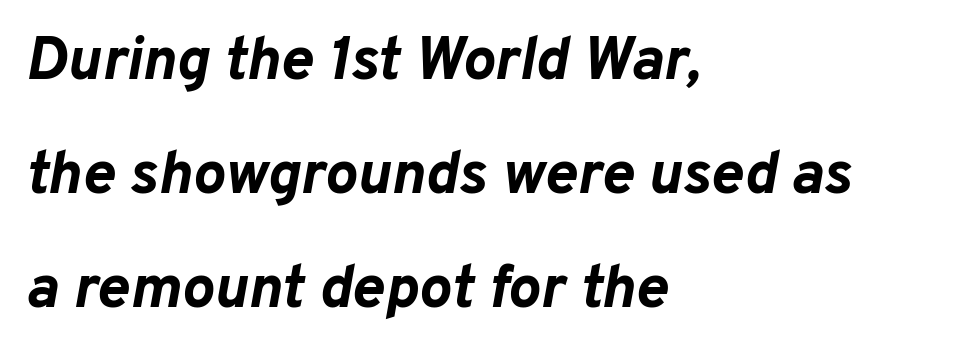
{"italic": "yes", "lean": "right", "slant_degrees": 10, "bold": "yes", "weight": "bold", "width": "normal", "stroke_contrast": "low", "x_height": "medium", "monospaced": "no", "underline": "no", "align": "left", "line_spacing_ratio": 1.87, "letter_spacing": "normal", "letter_spacing_em": 0.0, "glyph_px": 61}
